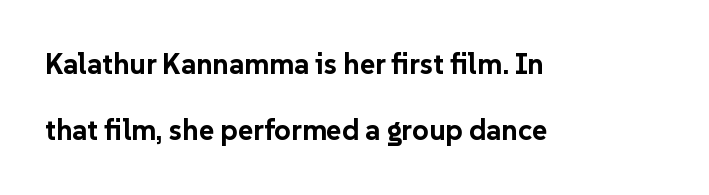
The strip under each line holds only bare page. A typesetter would call this leading open, well beyond the default. The face used here has the dense, thick strokes of a bold. Stroke terminals: plain, sans-serif.
